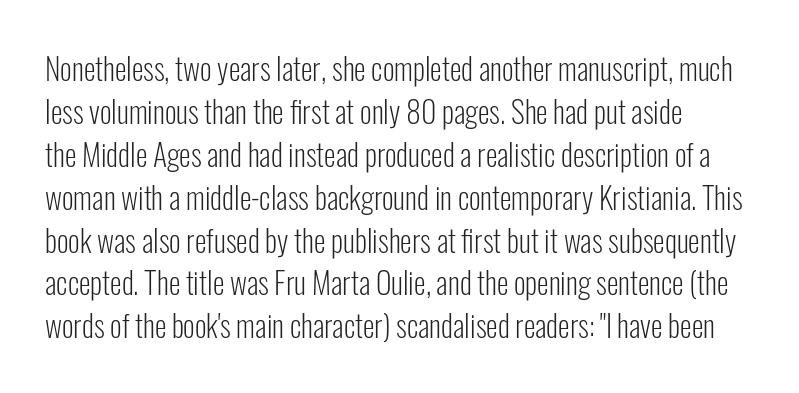
The image shows 30 px light, condensed sans-serif type, upright; set left-aligned, normal line spacing (1.43x), normal letter spacing, not underlined; low stroke contrast and a medium x-height.
